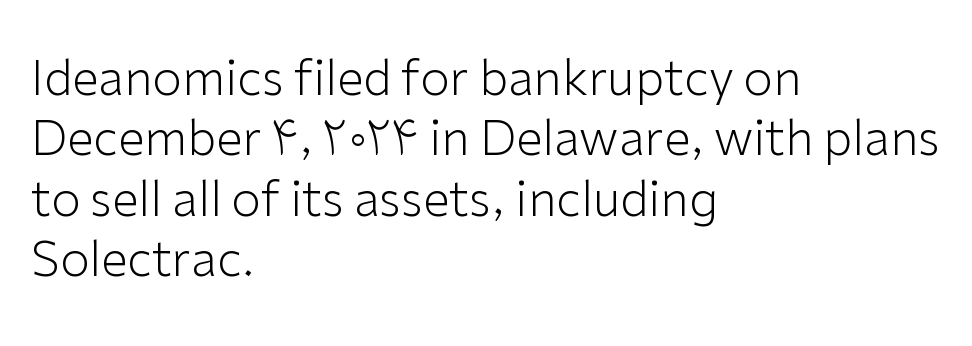
The image shows 48 px light sans-serif type, upright; set left-aligned, normal line spacing (1.26x), normal letter spacing, not underlined; low stroke contrast and a medium x-height.
